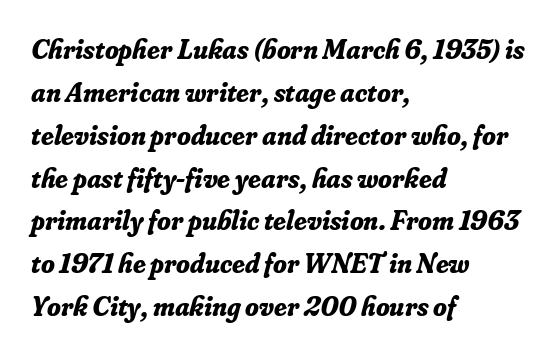
{"serif": "yes", "italic": "yes", "lean": "right", "slant_degrees": 16, "bold": "yes", "weight": "bold", "width": "normal", "stroke_contrast": "low", "x_height": "small", "monospaced": "no", "underline": "no", "align": "left", "line_spacing": "normal", "line_spacing_ratio": 1.53, "letter_spacing": "normal", "letter_spacing_em": 0.0, "glyph_px": 28}
